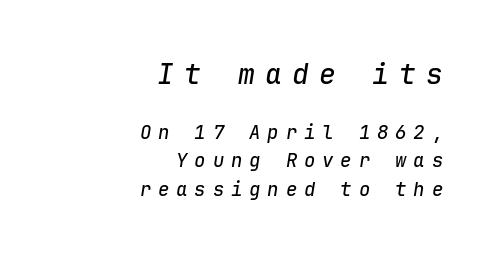
The image shows 28 px text type, italic (leaning right), monospaced; set right-aligned, normal line spacing (1.49x), unusually wide letter spacing (+0.36 em), not underlined; the first (top) block is 1.47x larger; low stroke contrast and a medium x-height.
